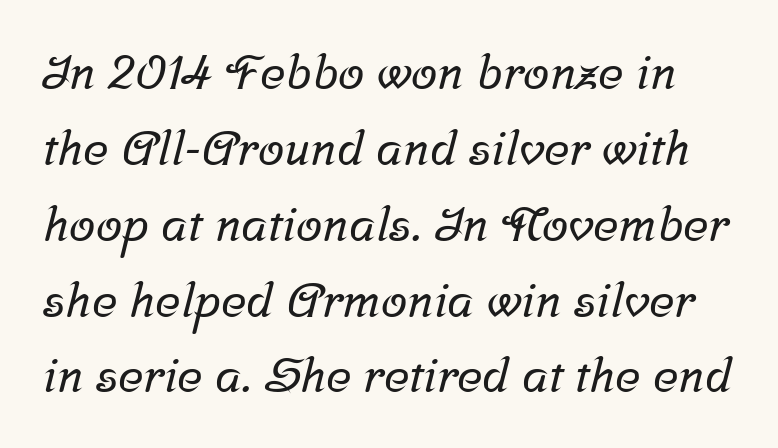
Q: Is the text underlined? A: No.
Q: Is the spacing between letters normal or unusually wide? A: Normal.
Q: Is the spacing between lines tight, normal or loose? A: Normal.
Q: Width (condensed, normal, or wide)? A: Normal.
Q: Stroke contrast? A: Low.
Q: x-height? A: Medium.
Q: Monospaced? A: No.
